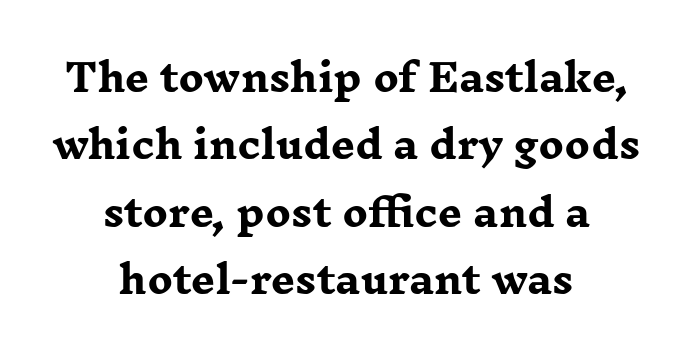
Rendered with straight, roman letterforms. This sample is center-justified, so both line endings float freely. There is no visible air inserted between adjacent glyphs. The rendering uses natural spacing where letterforms have individual widths. Old-style or modern, the face here clearly has serifs. Each glyph is drawn with heavy, bold strokes.
